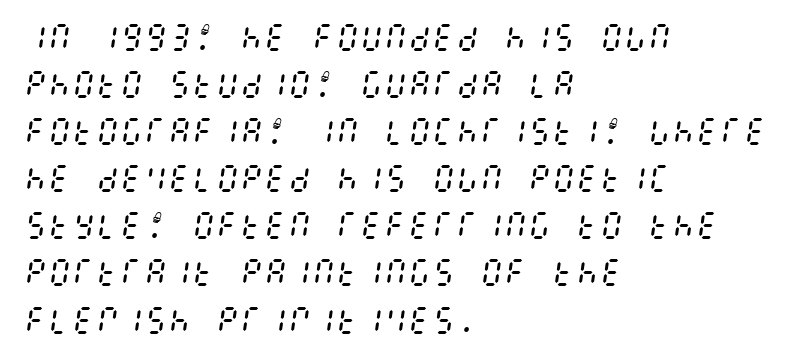
This sample uses an oblique cut, with every glyph tilted off the vertical. In CSS terms this would be text-align: left. Students, note that the glyphs here touch the page at normal intervals. A bare baseline throughout the passage.
